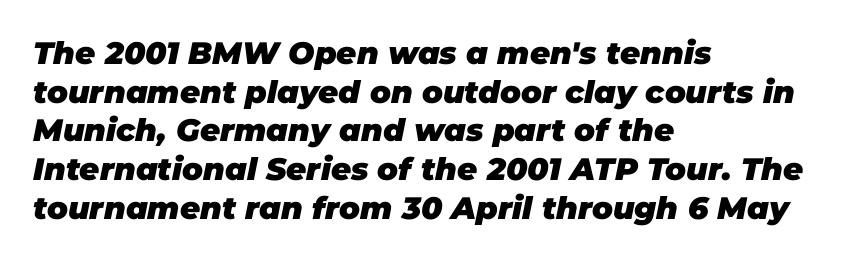
{"italic": "yes", "lean": "right", "slant_degrees": 11, "bold": "yes", "weight": "heavy", "width": "normal", "stroke_contrast": "low", "x_height": "large", "monospaced": "no", "underline": "no", "align": "left", "line_spacing": "normal", "line_spacing_ratio": 1.25, "letter_spacing": "normal", "letter_spacing_em": 0.0, "glyph_px": 31}
